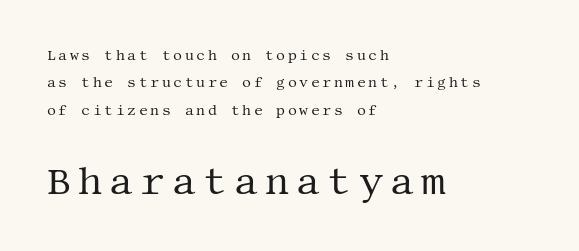
This is roman type, the default non-slanted kind. The font family rendered here belongs to the serif group. Layout note: lines flush left. Reading top to bottom, the characters get bigger at the block break.
